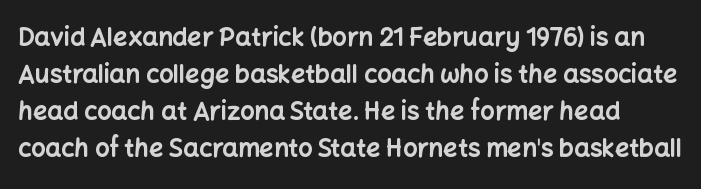
{"italic": "no", "bold": "yes", "underline": "no", "line_spacing": "normal", "line_spacing_ratio": 1.48, "letter_spacing": "normal", "letter_spacing_em": 0.0, "glyph_px": 25}
